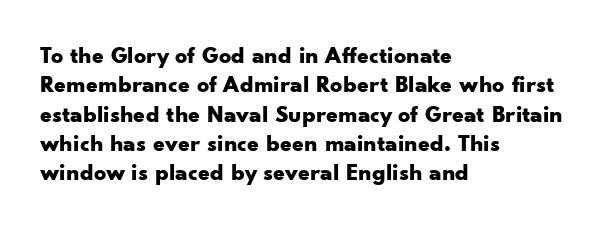
Check the space under the baseline: it is left empty. Words appear dense and cohesive because spacing is normal. Summary of weight: heavy, a full bold. Caption: multi-line text, flush left, ragged right.
